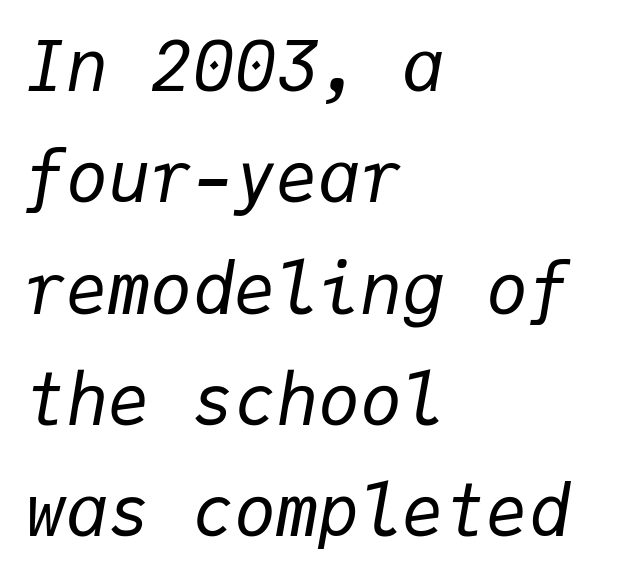
{"italic": "yes", "lean": "right", "slant_degrees": 9, "bold": "no", "weight": "regular", "width": "normal", "stroke_contrast": "low", "x_height": "medium", "monospaced": "yes", "underline": "no", "align": "left", "line_spacing": "normal", "line_spacing_ratio": 1.59, "letter_spacing": "normal", "letter_spacing_em": 0.0, "glyph_px": 70}
